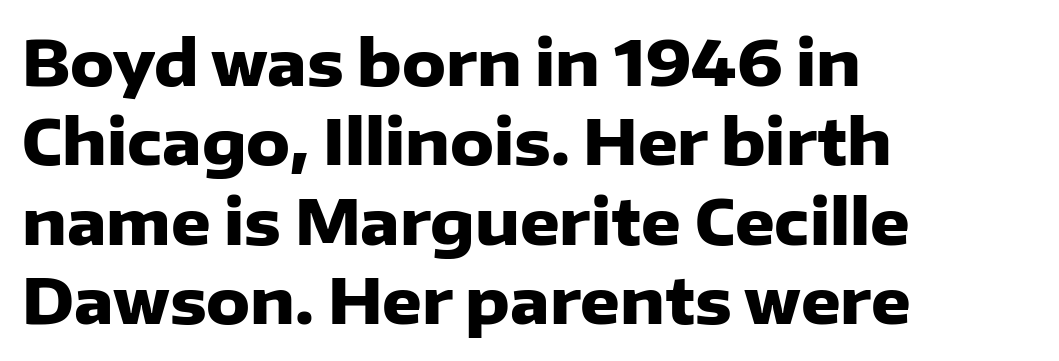
The image shows 62 px heavy sans-serif type, upright; set left-aligned, normal line spacing (1.28x), normal letter spacing, not underlined; low stroke contrast and a medium x-height.
